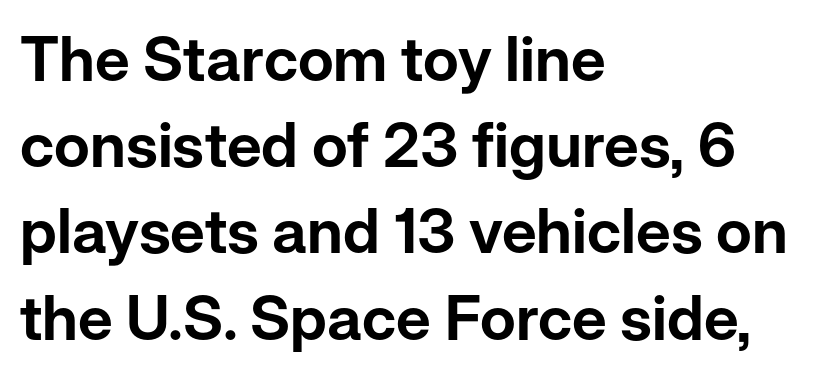
The image shows 62 px sans-serif type, upright; set left-aligned, normal line spacing (1.39x), normal letter spacing, not underlined; low stroke contrast and a medium x-height.
